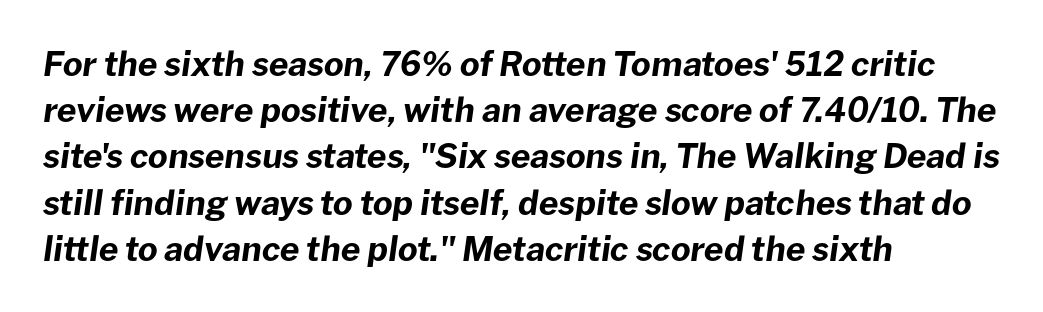
Q: Is the text bold? A: Yes.
Q: Is the text italic (slanted)? A: Yes, it leans right by about 8 degrees.
Q: Is the text underlined? A: No.
Q: How is the paragraph aligned? A: Left-aligned.
Q: Is the spacing between letters normal or unusually wide? A: Normal.
Q: Is the spacing between lines tight, normal or loose? A: Normal.
Q: Width (condensed, normal, or wide)? A: Normal.
Q: Stroke contrast? A: Low.
Q: x-height? A: Medium.
Q: Monospaced? A: No.
